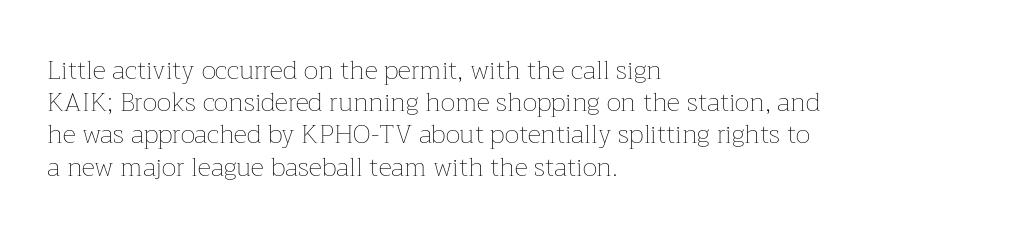
No letter is thick-stroked: the sample isn't bold. The lettering stays uniformly vertical, giving the passage a roman look. This sample uses plain, unmodified letter spacing. These lines stack with their left ends in a neat column. The gap between lines stays unmarked.
